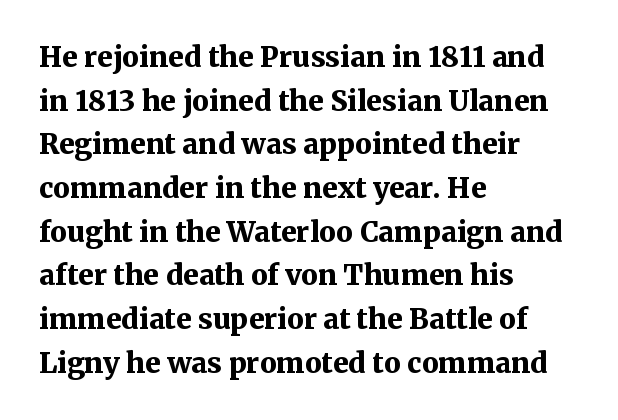
Q: Is the text bold? A: Yes.
Q: Is the text italic (slanted)? A: No, it is upright.
Q: Is the typeface a serif or a sans-serif typeface? A: Serif.
Q: Is the text underlined? A: No.
Q: How is the paragraph aligned? A: Left-aligned.
Q: Is the spacing between letters normal or unusually wide? A: Normal.
Q: Is the spacing between lines tight, normal or loose? A: Normal.
Q: Width (condensed, normal, or wide)? A: Normal.
Q: Stroke contrast? A: Medium.
Q: x-height? A: Medium.
Q: Monospaced? A: No.
